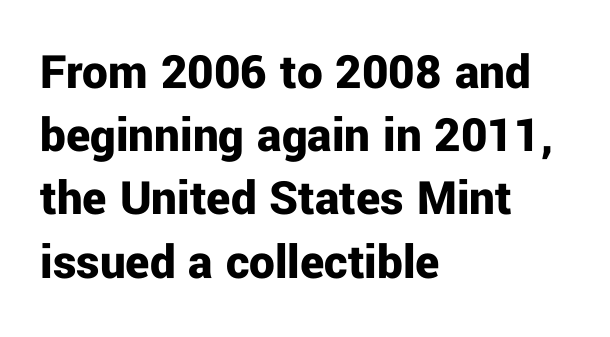
The image shows 51 px bold sans-serif type, upright; set left-aligned, line spacing 1.24x, normal letter spacing, not underlined; low stroke contrast and a medium x-height.
